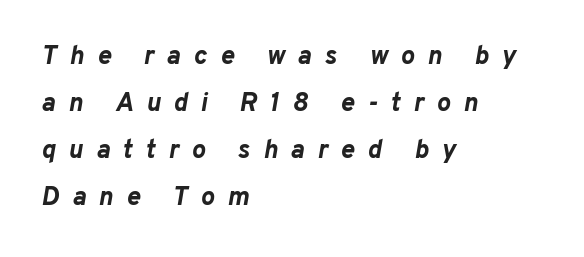
On the weight axis this lands at bold, roughly 700. Bare-footed words on every line. The whole block is typeset with a tilt. Words appear elongated and porous because spacing is wide. Casual observation: everything's shoved over to the left.
